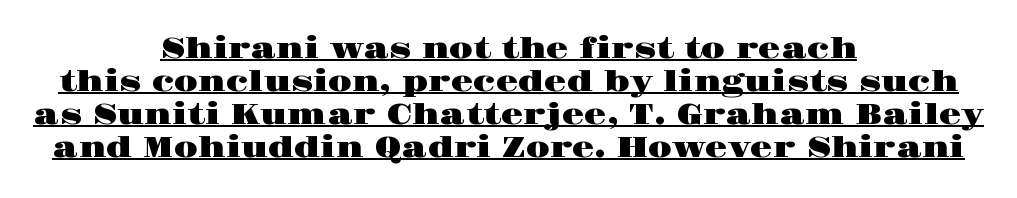
This is the regular roman posture of the typeface. You can see a thin bar hugging the bottom of the glyphs. The rag falls on both sides of this text block equally. Here the designer chose a conventional face with non-uniform glyph widths.
